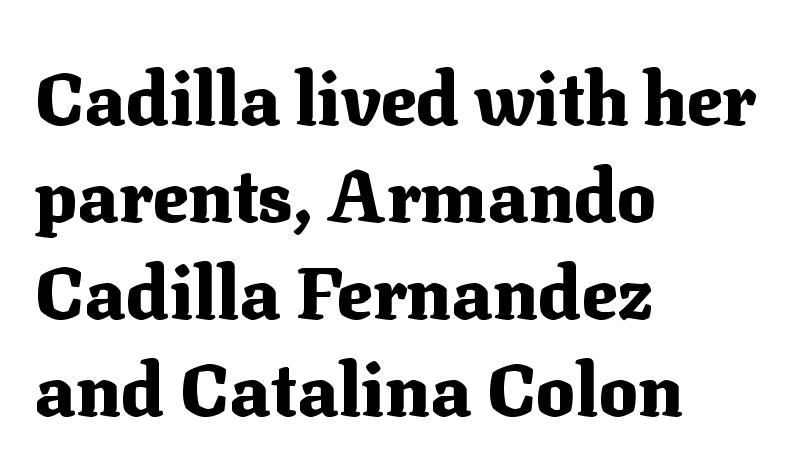
{"serif": "yes", "italic": "no", "bold": "yes", "weight": "heavy", "width": "normal", "stroke_contrast": "medium", "x_height": "medium", "monospaced": "no", "underline": "no", "align": "left", "line_spacing": "normal", "line_spacing_ratio": 1.33, "letter_spacing": "normal", "letter_spacing_em": 0.0, "glyph_px": 73}
